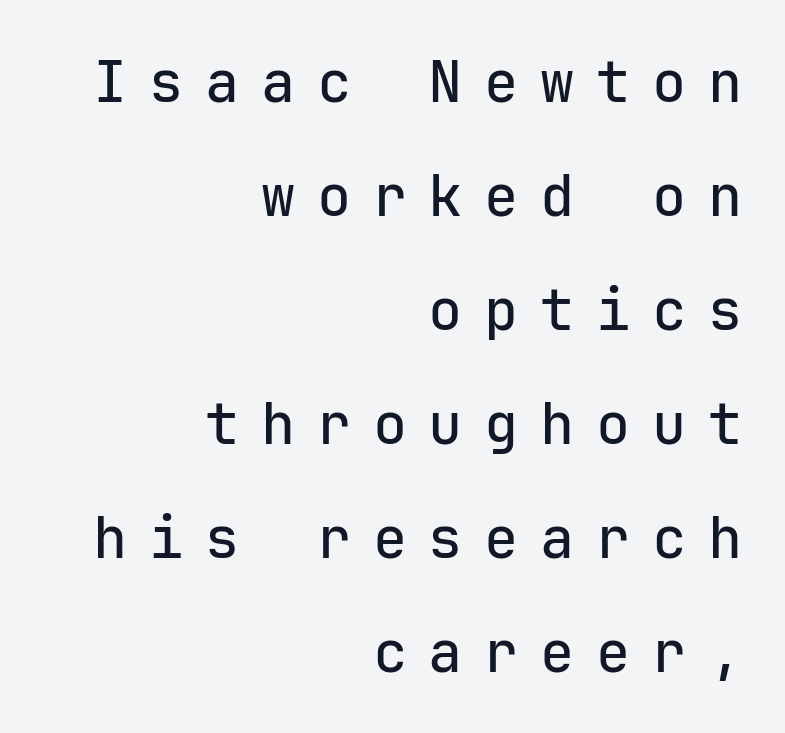
Q: Is the text italic (slanted)? A: No, it is upright.
Q: Is the typeface a serif or a sans-serif typeface? A: Sans-serif.
Q: Is the text underlined? A: No.
Q: How is the paragraph aligned? A: Right-aligned.
Q: Is the spacing between letters normal or unusually wide? A: Unusually wide.
Q: Is the spacing between lines tight, normal or loose? A: Loose.
Q: Width (condensed, normal, or wide)? A: Normal.
Q: Stroke contrast? A: Low.
Q: x-height? A: Medium.
Q: Monospaced? A: Yes.
